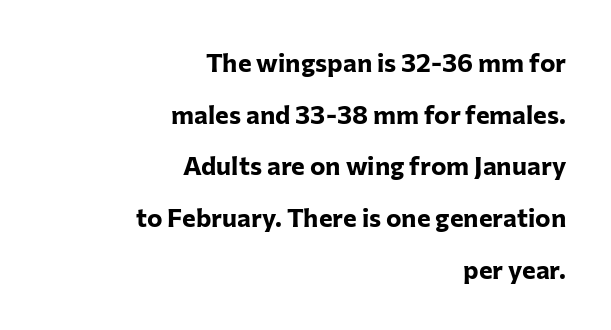
Q: Is the text bold? A: Yes.
Q: Is the text italic (slanted)? A: No, it is upright.
Q: Is the text underlined? A: No.
Q: How is the paragraph aligned? A: Right-aligned.
Q: Is the spacing between letters normal or unusually wide? A: Normal.
Q: Is the spacing between lines tight, normal or loose? A: Loose.
